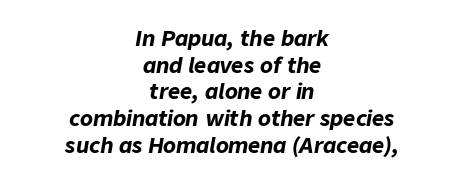
{"italic": "yes", "lean": "right", "slant_degrees": 9, "bold": "yes", "underline": "no", "align": "center", "line_spacing": "normal", "line_spacing_ratio": 1.27, "letter_spacing": "normal", "letter_spacing_em": 0.0, "glyph_px": 21}
